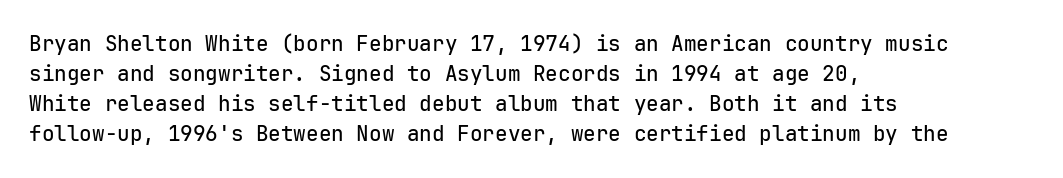
{"italic": "no", "underline": "no", "align": "left", "line_spacing": "normal", "line_spacing_ratio": 1.43, "letter_spacing": "normal", "letter_spacing_em": 0.0, "glyph_px": 21}
